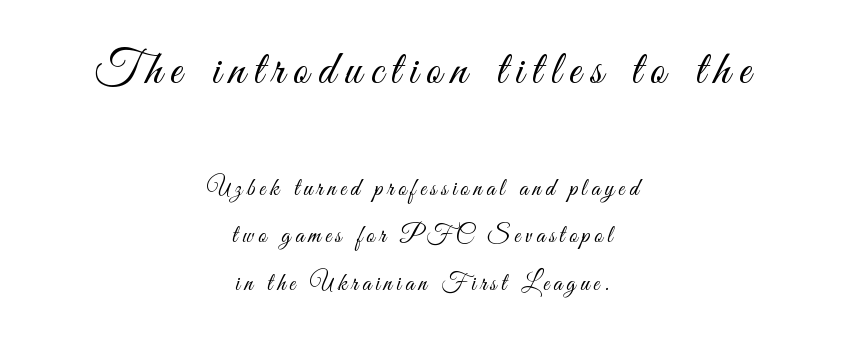
Q: Is the text bold? A: No.
Q: Is the text italic (slanted)? A: Yes.
Q: Is the typeface a serif or a sans-serif typeface? A: Sans-serif.
Q: Is the text underlined? A: No.
Q: How is the paragraph aligned? A: Centered.
Q: Is the spacing between lines tight, normal or loose? A: Loose.
Q: Which block of text is set in a larger size, the first (top) or the second (bottom)? A: The first (top) one.
Q: Width (condensed, normal, or wide)? A: Condensed.
Q: Stroke contrast? A: Medium.
Q: x-height? A: Small.
Q: Monospaced? A: No.
